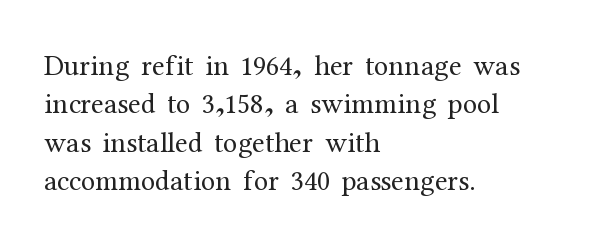
The image shows 29 px regular-weight serif type, upright; set left-aligned, normal line spacing (1.32x), normal letter spacing, not underlined; medium stroke contrast and a medium x-height.
